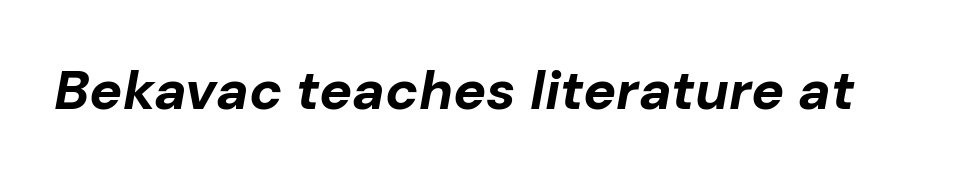
Q: Is the text bold? A: Yes.
Q: Is the text italic (slanted)? A: Yes, it leans right by about 10 degrees.
Q: Is the text underlined? A: No.
Q: Is the spacing between letters normal or unusually wide? A: Normal.
Q: Width (condensed, normal, or wide)? A: Normal.
Q: Stroke contrast? A: Low.
Q: x-height? A: Medium.
Q: Monospaced? A: No.
